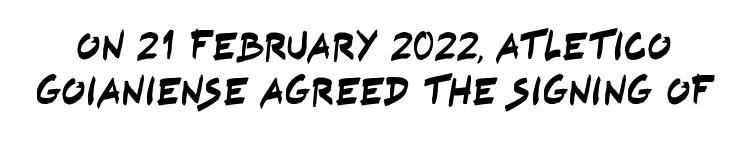
{"serif": "no", "width": "condensed", "stroke_contrast": "low", "x_height": "large", "monospaced": "no", "underline": "no", "line_spacing": "tight", "line_spacing_ratio": 1.12, "letter_spacing": "normal", "letter_spacing_em": 0.0, "glyph_px": 40}
